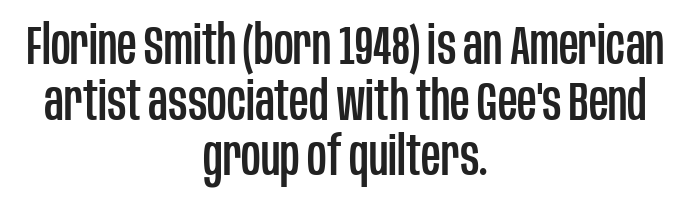
Q: Is the text italic (slanted)? A: No, it is upright.
Q: Is the typeface a serif or a sans-serif typeface? A: Sans-serif.
Q: Is the text underlined? A: No.
Q: How is the paragraph aligned? A: Centered.
Q: Is the spacing between letters normal or unusually wide? A: Normal.
Q: Is the spacing between lines tight, normal or loose? A: Tight.
Q: Width (condensed, normal, or wide)? A: Condensed.
Q: Stroke contrast? A: Low.
Q: x-height? A: Large.
Q: Monospaced? A: No.
